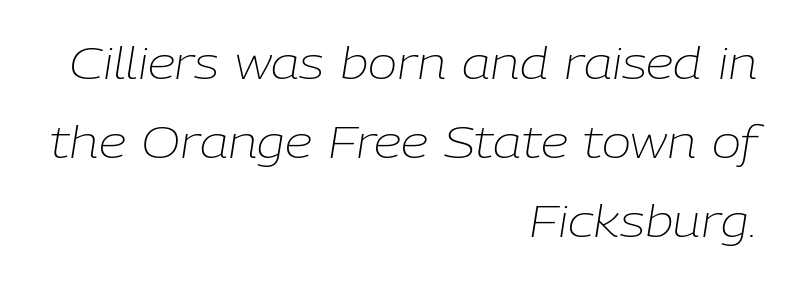
Observe the lean: these are italic letterforms. Bare-footed words on every line. On a weight scale, this lands at 450 or below. A typesetter would call this proportional, since set widths differ per character. All the whitespace from short lines collects on the left. The passage shown has conventional tracking throughout.
